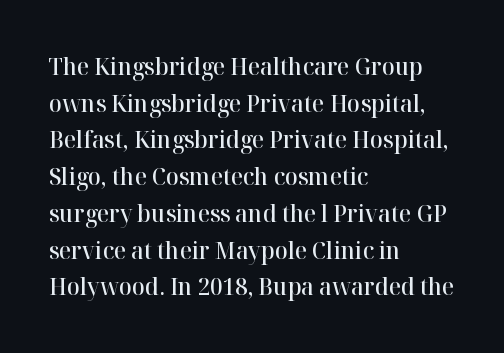
If you drew a line through each stem, it would be perfectly vertical. Each line starts at the same left margin while the right side varies. The string is rendered with underlining switched off. In terms of weight, the rendering is demibold, just under bold.
